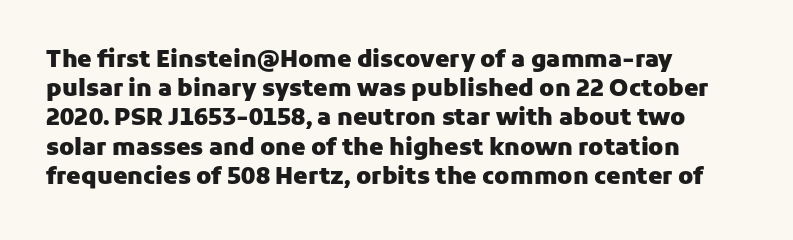
Q: Is the text bold? A: Yes.
Q: Is the text italic (slanted)? A: No, it is upright.
Q: Is the text underlined? A: No.
Q: How is the paragraph aligned? A: Left-aligned.
Q: Is the spacing between letters normal or unusually wide? A: Normal.
Q: Is the spacing between lines tight, normal or loose? A: Normal.
